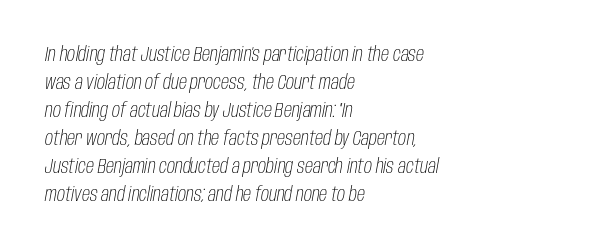
Q: Is the text bold? A: No.
Q: Is the text italic (slanted)? A: Yes, it leans right by about 10 degrees.
Q: Is the text underlined? A: No.
Q: How is the paragraph aligned? A: Left-aligned.
Q: Is the spacing between letters normal or unusually wide? A: Normal.
Q: Is the spacing between lines tight, normal or loose? A: Normal.
